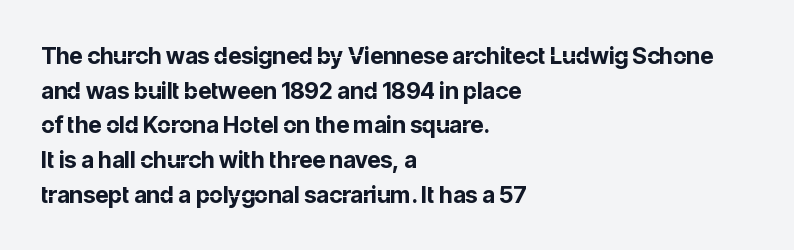
Every stem runs plumb, perpendicular to the baseline. The typesetting leans heavy: a genuine bold. Anything drawn beneath the words? Only blank space. The paragraph shown leans on its left margin. In terms of letterspacing, this is plain default setting. The space between consecutive lines is moderate.
